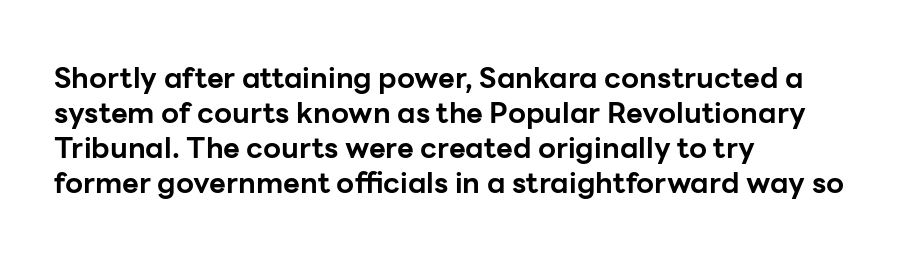
{"serif": "no", "italic": "no", "bold": "yes", "weight": "bold", "width": "normal", "stroke_contrast": "low", "x_height": "medium", "monospaced": "no", "underline": "no", "align": "left", "line_spacing_ratio": 1.21, "letter_spacing": "normal", "letter_spacing_em": 0.0, "glyph_px": 29}
